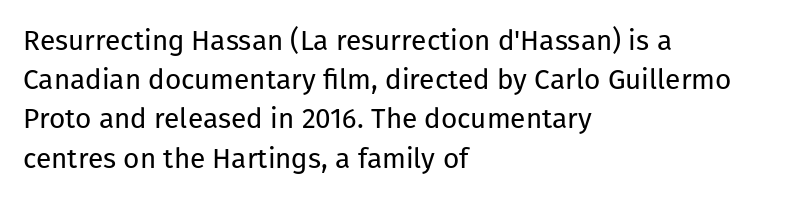
The image shows 28 px regular-weight sans-serif type, upright; set left-aligned, normal line spacing (1.4x), normal letter spacing, not underlined; low stroke contrast and a medium x-height.
